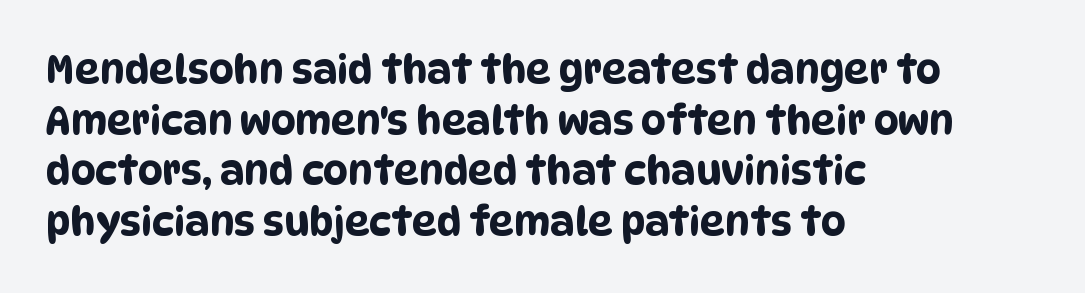
The letterforms sit shoulder to shoulder at normal distance. Which margin do the lines hug? The left one — the right edge is uneven. Think of a printed novel: that variable character pitch is what you see here. Look at the bottom of the vertical strokes: they stop flat, with no serifs. The leading is moderate, giving the passage an even texture. Decoration check: the copy has no underline.
